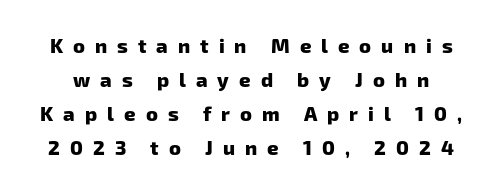
The gap between lines stays unmarked. Evenly set lines give the paragraph a standard silhouette. Plenty of ink on the page — the face is bold. Inter-character spacing is expanded well beyond the font's built-in metrics.
